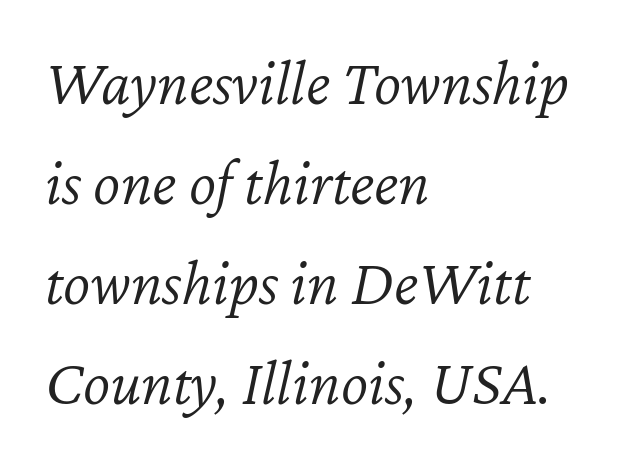
Compared with a centered layout, this one pins lines to the left instead. This sample uses an oblique cut, with every glyph tilted off the vertical. Quick note: underline off. Ink coverage per letter is moderate at most.
